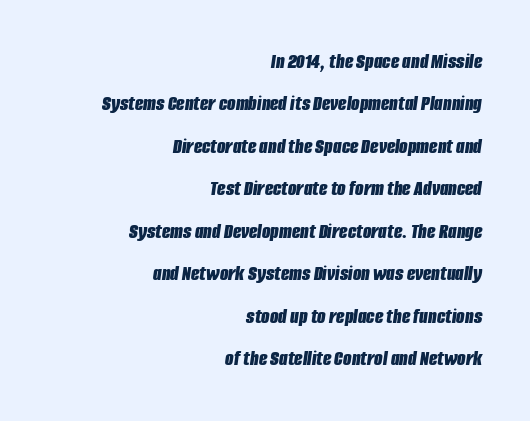
The image shows 22 px bold type, italic (leaning right); set right-aligned, loose line spacing (1.93x), normal letter spacing, not underlined.
